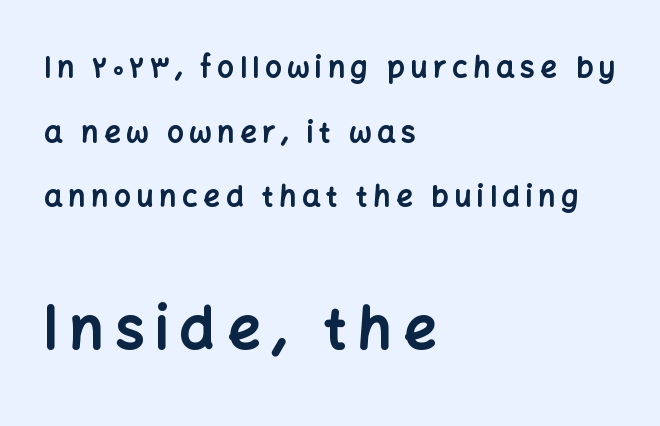
Q: Is the text bold? A: Yes.
Q: Is the text italic (slanted)? A: No, it is upright.
Q: Is the typeface a serif or a sans-serif typeface? A: Sans-serif.
Q: Is the text underlined? A: No.
Q: How is the paragraph aligned? A: Left-aligned.
Q: Is the spacing between letters normal or unusually wide? A: Unusually wide.
Q: Is the spacing between lines tight, normal or loose? A: Loose.
Q: Which block of text is set in a larger size, the first (top) or the second (bottom)? A: The second (bottom) one.
Q: Width (condensed, normal, or wide)? A: Normal.
Q: Stroke contrast? A: Low.
Q: x-height? A: Medium.
Q: Monospaced? A: No.
